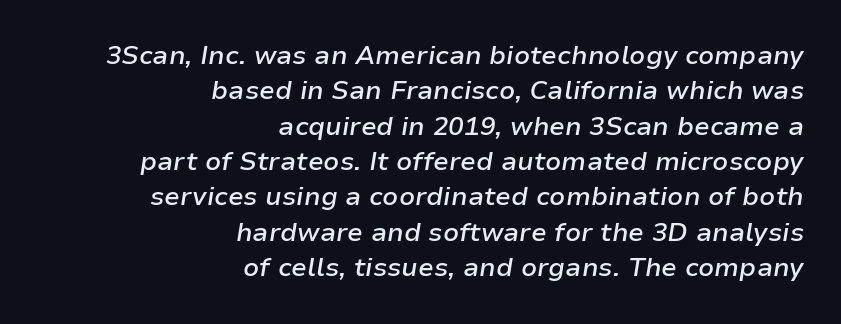
The image shows 26 px text type, italic (leaning right); set right-aligned, normal line spacing (1.36x), normal letter spacing, not underlined.
